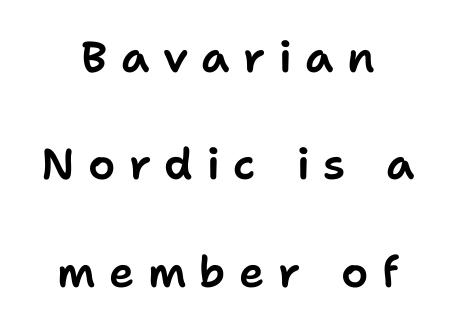
The image shows 43 px sans-serif type, upright; set centered, loose line spacing (2.5x), unusually wide letter spacing (+0.31 em), not underlined; low stroke contrast and a medium x-height.
